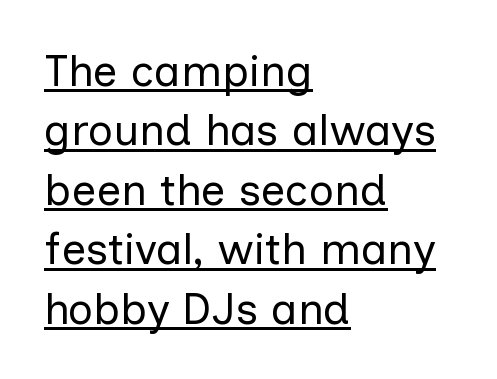
Q: Is the text bold? A: No.
Q: Is the text italic (slanted)? A: No, it is upright.
Q: Is the typeface a serif or a sans-serif typeface? A: Sans-serif.
Q: Is the text underlined? A: Yes.
Q: How is the paragraph aligned? A: Left-aligned.
Q: Is the spacing between letters normal or unusually wide? A: Normal.
Q: Is the spacing between lines tight, normal or loose? A: Normal.
Q: Width (condensed, normal, or wide)? A: Normal.
Q: Stroke contrast? A: Low.
Q: x-height? A: Medium.
Q: Monospaced? A: No.
